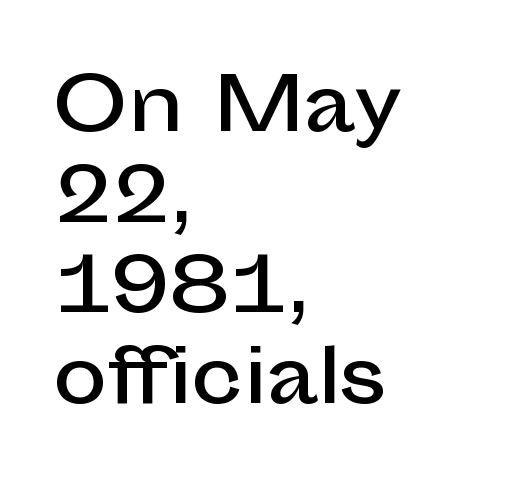
{"serif": "no", "italic": "no", "width": "normal", "stroke_contrast": "low", "x_height": "medium", "monospaced": "no", "underline": "no", "align": "left", "line_spacing_ratio": 1.24, "letter_spacing": "normal", "letter_spacing_em": 0.0, "glyph_px": 73}
